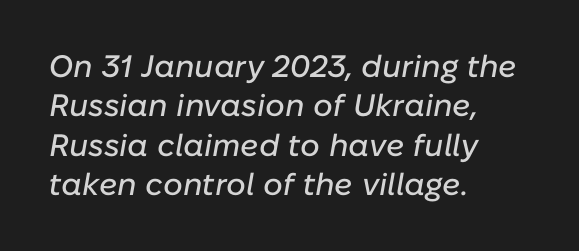
{"italic": "yes", "lean": "right", "slant_degrees": 10, "width": "normal", "stroke_contrast": "low", "x_height": "medium", "monospaced": "no", "underline": "no", "align": "left", "line_spacing": "normal", "line_spacing_ratio": 1.27, "letter_spacing": "normal", "letter_spacing_em": 0.0, "glyph_px": 31}
